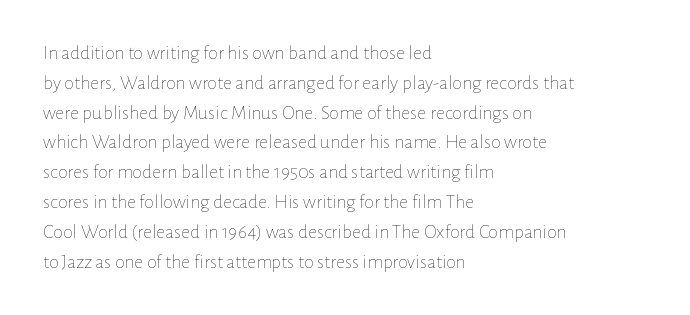
Q: Is the text bold? A: No.
Q: Is the text italic (slanted)? A: No, it is upright.
Q: Is the text underlined? A: No.
Q: How is the paragraph aligned? A: Left-aligned.
Q: Is the spacing between letters normal or unusually wide? A: Normal.
Q: Is the spacing between lines tight, normal or loose? A: Normal.
